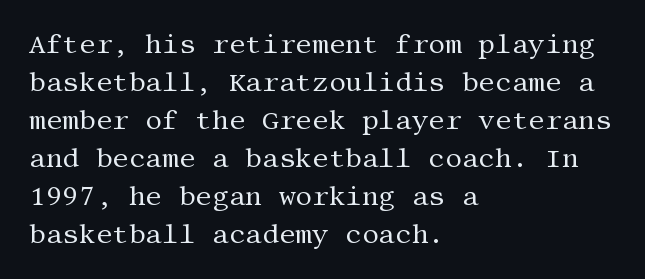
Visually the block forms a straight wall on the left and a jagged coastline on the right. Caption: standard tracking, unaltered. The type sits square on the baseline with zero lean. Weight: not bold — regular or lighter.
